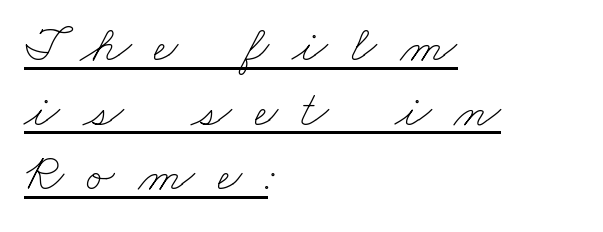
Compared with a typical body face, this is equally light or lighter still. Varying glyph widths throughout — classic text-font behaviour. The rendering uses the underline text-decoration. Someone cranked the tracking dial way up on this one. These lines stack with their left ends in a neat column.
